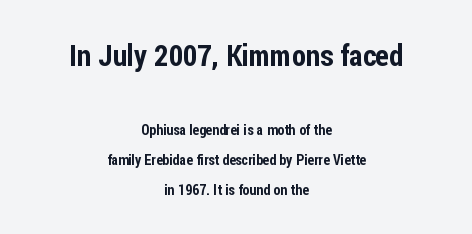
Q: Is the text italic (slanted)? A: No, it is upright.
Q: Is the typeface a serif or a sans-serif typeface? A: Sans-serif.
Q: Is the text underlined? A: No.
Q: How is the paragraph aligned? A: Centered.
Q: Is the spacing between letters normal or unusually wide? A: Normal.
Q: Is the spacing between lines tight, normal or loose? A: Loose.
Q: Which block of text is set in a larger size, the first (top) or the second (bottom)? A: The first (top) one.
Q: Width (condensed, normal, or wide)? A: Condensed.
Q: Stroke contrast? A: Low.
Q: x-height? A: Medium.
Q: Monospaced? A: No.
